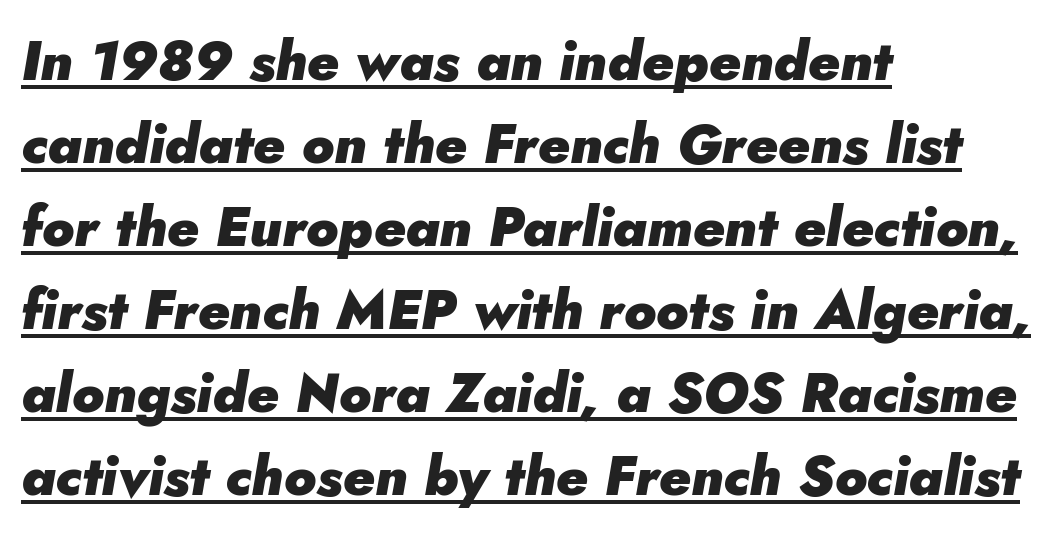
Q: Is the text bold? A: Yes.
Q: Is the text italic (slanted)? A: Yes, it leans right by about 5 degrees.
Q: Is the text underlined? A: Yes.
Q: How is the paragraph aligned? A: Left-aligned.
Q: Is the spacing between letters normal or unusually wide? A: Normal.
Q: Is the spacing between lines tight, normal or loose? A: Normal.
Q: Width (condensed, normal, or wide)? A: Normal.
Q: Stroke contrast? A: Low.
Q: x-height? A: Small.
Q: Monospaced? A: No.
